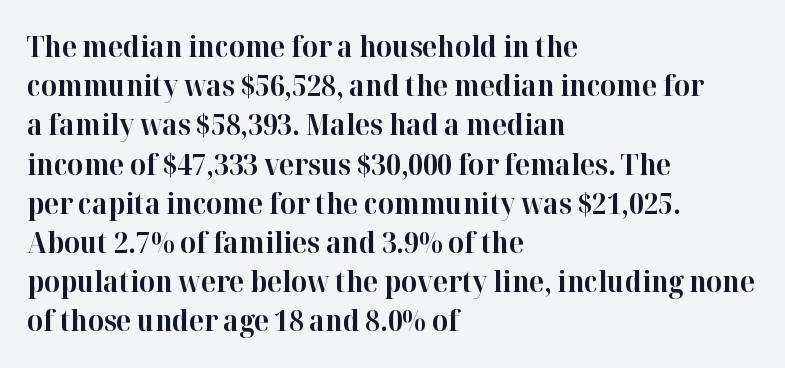
Check the space under the baseline: it is left empty. Leftover space on each line is placed entirely after the last word. Leading matches the norm, producing a regular column. You'd pick this weight for a headline — it's a proper bold. The rendering uses natural spacing where letterforms have individual widths.
